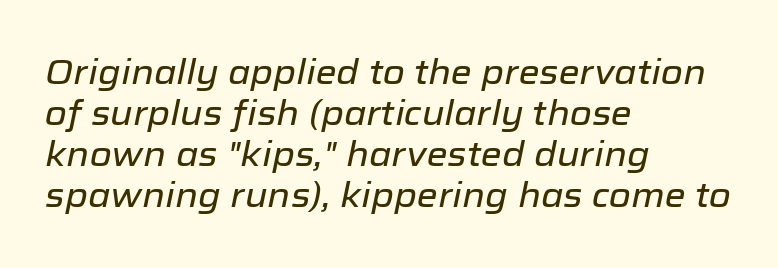
{"italic": "yes", "lean": "right", "slant_degrees": 12, "width": "normal", "stroke_contrast": "low", "x_height": "medium", "monospaced": "no", "underline": "no", "align": "left", "line_spacing_ratio": 1.21, "letter_spacing": "normal", "letter_spacing_em": 0.0, "glyph_px": 34}
